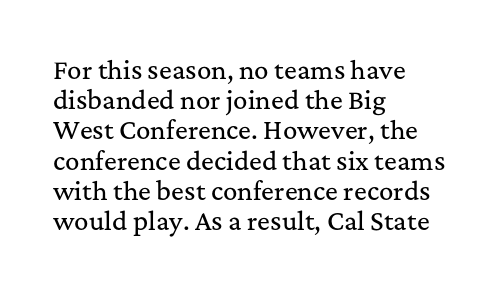
The image shows 24 px text type, upright; set left-aligned, normal line spacing (1.26x), normal letter spacing, not underlined.
